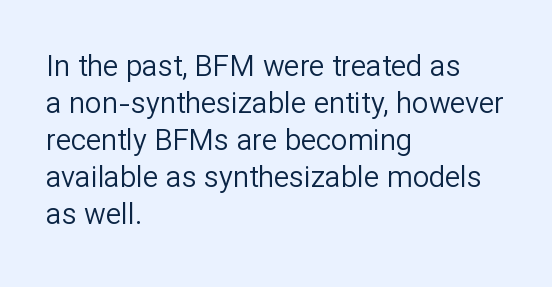
{"serif": "no", "italic": "no", "bold": "no", "weight": "regular", "width": "normal", "stroke_contrast": "low", "x_height": "medium", "monospaced": "no", "underline": "no", "align": "left", "line_spacing": "normal", "line_spacing_ratio": 1.28, "letter_spacing": "normal", "letter_spacing_em": 0.0, "glyph_px": 29}
